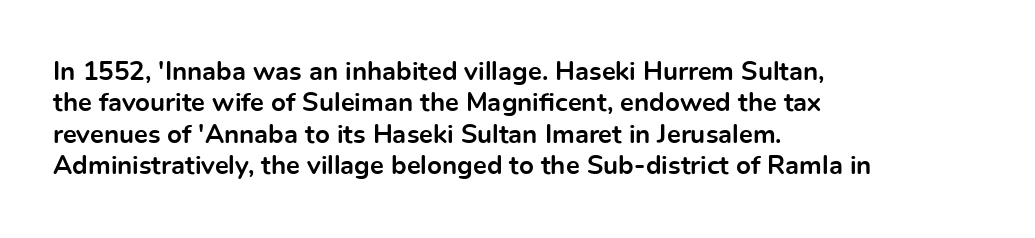
Q: Is the text bold? A: Yes.
Q: Is the text italic (slanted)? A: No, it is upright.
Q: Is the text underlined? A: No.
Q: How is the paragraph aligned? A: Left-aligned.
Q: Is the spacing between letters normal or unusually wide? A: Normal.
